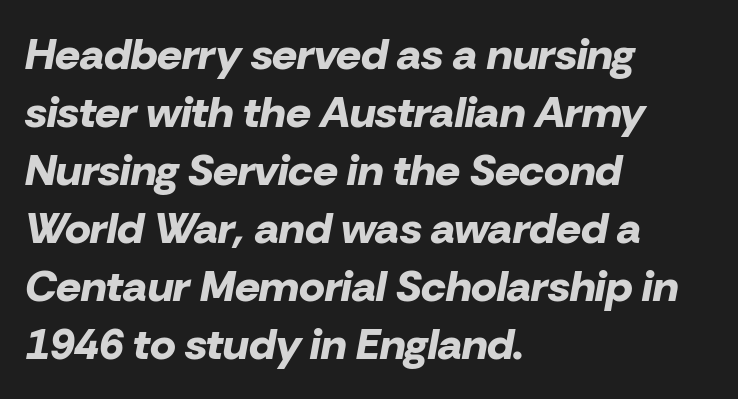
Q: Is the text bold? A: Yes.
Q: Is the text italic (slanted)? A: Yes, it leans right by about 10 degrees.
Q: Is the text underlined? A: No.
Q: How is the paragraph aligned? A: Left-aligned.
Q: Is the spacing between letters normal or unusually wide? A: Normal.
Q: Is the spacing between lines tight, normal or loose? A: Normal.
Q: Width (condensed, normal, or wide)? A: Normal.
Q: Stroke contrast? A: Low.
Q: x-height? A: Medium.
Q: Monospaced? A: No.
